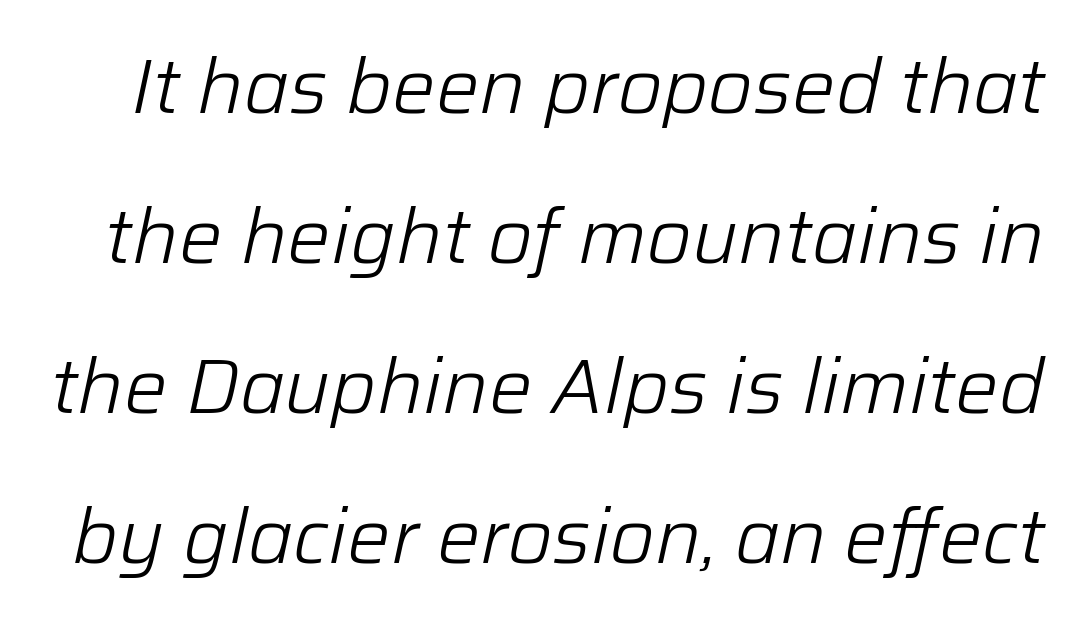
Q: Is the text bold? A: No.
Q: Is the text italic (slanted)? A: Yes, it leans right by about 12 degrees.
Q: Is the text underlined? A: No.
Q: Is the spacing between letters normal or unusually wide? A: Normal.
Q: Is the spacing between lines tight, normal or loose? A: Loose.
Q: Width (condensed, normal, or wide)? A: Normal.
Q: Stroke contrast? A: Low.
Q: x-height? A: Medium.
Q: Monospaced? A: No.
